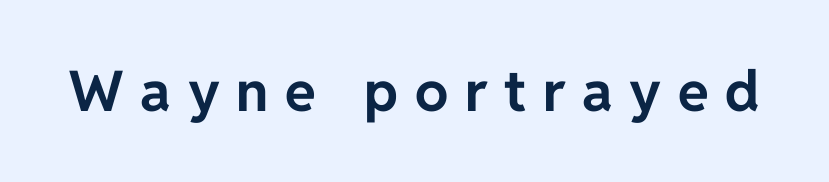
Descenders are the only things crossing below the line. The letters advance in unequal steps, a hallmark of proportional type. These lines are composed in type without serifs. Look at the stroke-to-counter ratio: heavy, a bold. Posture: straight, roman, zero tilt. A typesetter would call this heavily tracked-out type.
